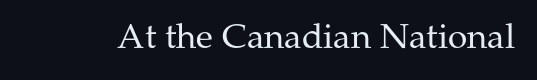
Q: Is the text bold? A: No.
Q: Is the text italic (slanted)? A: No, it is upright.
Q: Is the typeface a serif or a sans-serif typeface? A: Serif.
Q: Is the text underlined? A: No.
Q: Is the spacing between letters normal or unusually wide? A: Normal.
Q: Width (condensed, normal, or wide)? A: Normal.
Q: Stroke contrast? A: Medium.
Q: x-height? A: Medium.
Q: Monospaced? A: No.
